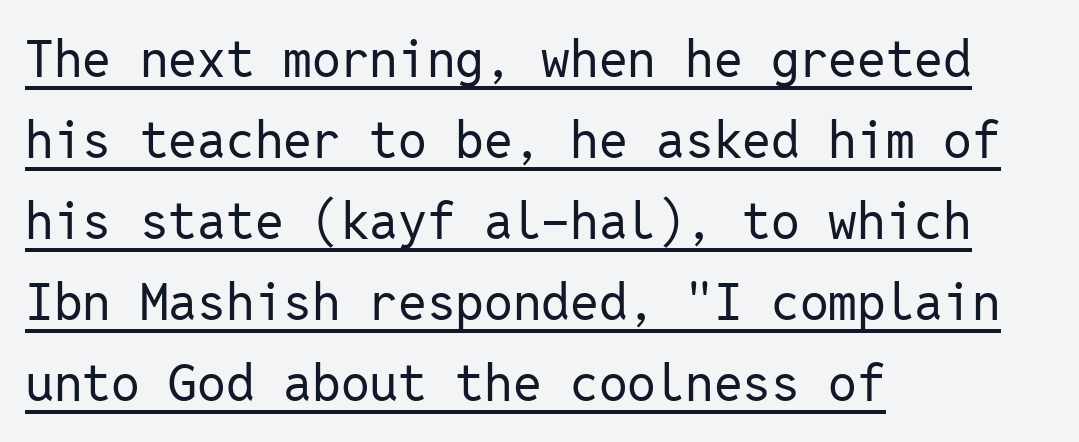
{"serif": "no", "italic": "no", "bold": "no", "weight": "regular", "width": "normal", "stroke_contrast": "low", "x_height": "medium", "monospaced": "yes", "underline": "yes", "align": "left", "line_spacing": "normal", "line_spacing_ratio": 1.59, "letter_spacing": "normal", "letter_spacing_em": 0.0, "glyph_px": 51}
